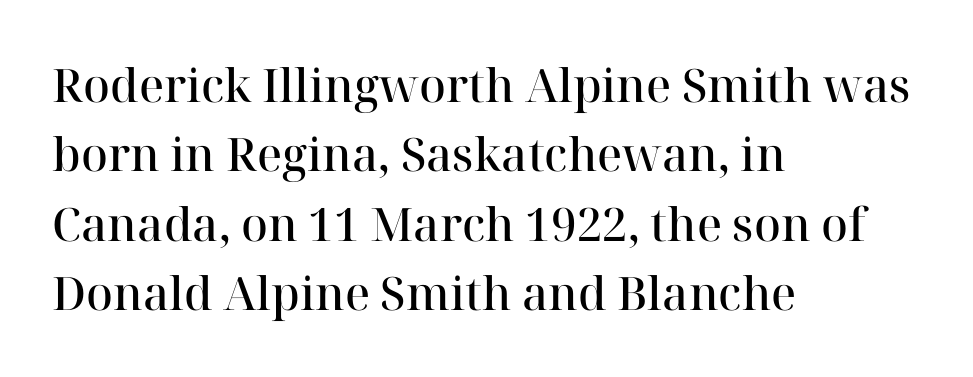
The image shows 46 px semibold serif type, upright; set left-aligned, normal line spacing (1.51x), normal letter spacing, not underlined; high stroke contrast and a medium x-height.
